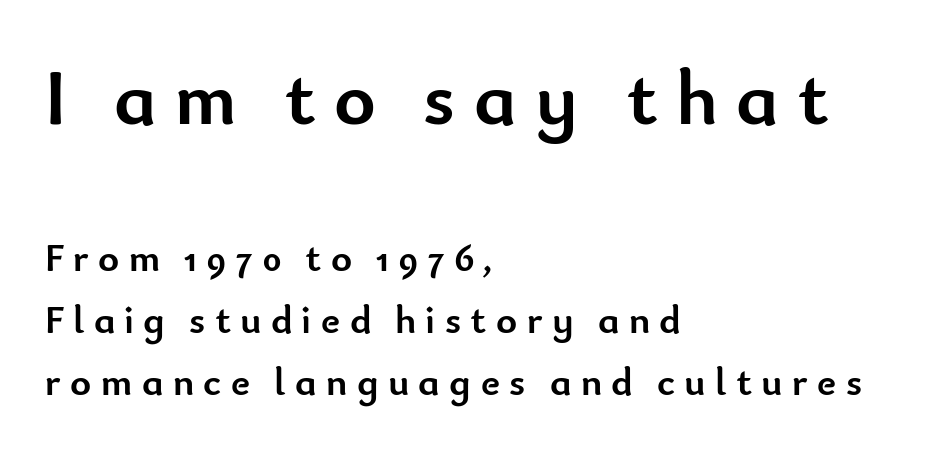
The image shows 79 px semibold sans-serif type, upright; set left-aligned, normal line spacing (1.55x), unusually wide letter spacing (+0.24 em), not underlined; the first (top) block is 1.98x larger; low stroke contrast and a small x-height.
